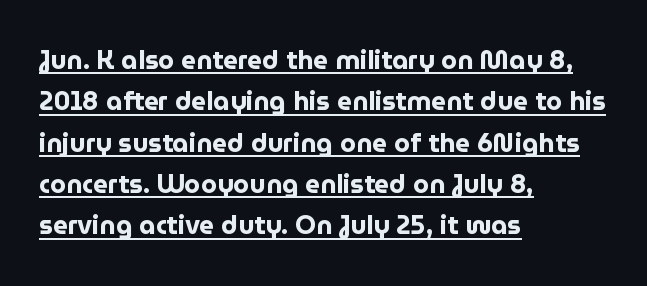
Q: Is the text bold? A: Yes.
Q: Is the text italic (slanted)? A: No, it is upright.
Q: Is the text underlined? A: Yes.
Q: How is the paragraph aligned? A: Left-aligned.
Q: Is the spacing between letters normal or unusually wide? A: Normal.
Q: Is the spacing between lines tight, normal or loose? A: Normal.
